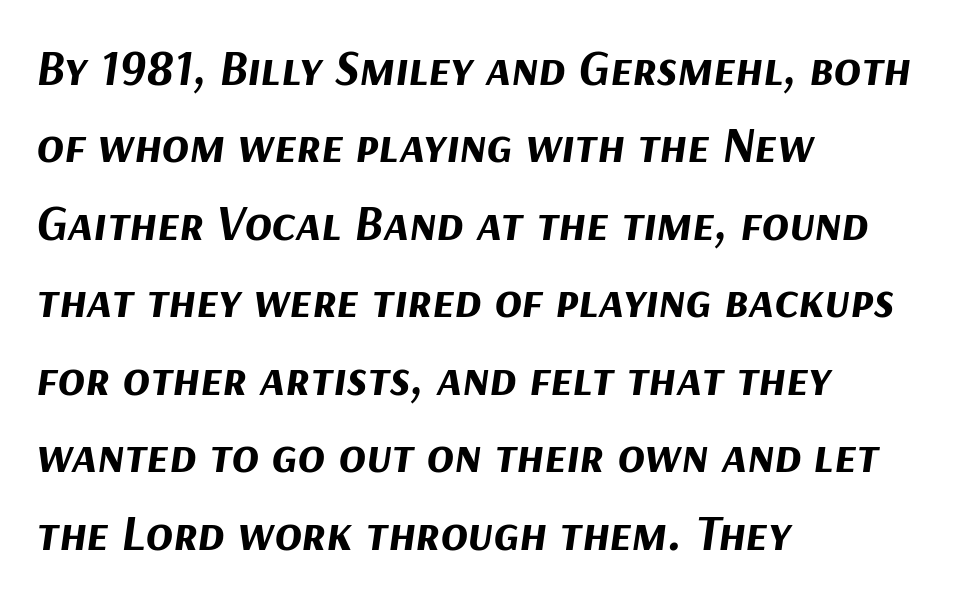
Notice how descenders clear the ascenders below comfortably — that's standard leading. Stroke thickness is high; the sample reads as a true bold. Is this a fixed-width face? No — the glyphs have proportional, varying widths. This is oblique type, the kind used for emphasis or titles. Line beginnings align vertically; line endings do not. The zone under the glyphs is completely vacant.
